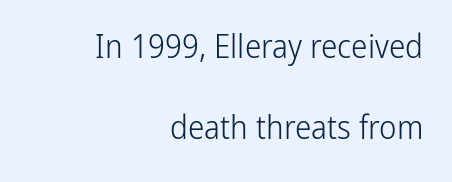
The image shows 33 px light, condensed sans-serif type, upright; set right-aligned, loose line spacing (2.46x), normal letter spacing, not underlined; low stroke contrast and a medium x-height.
